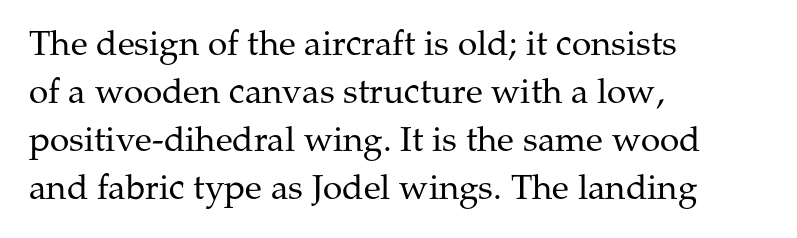
Note: serifs present on the glyphs. Note the varied advance widths — an 'i' is clearly narrower than an 'm'. Alignment: flush left. Ascenders rise straight up at ninety degrees.
